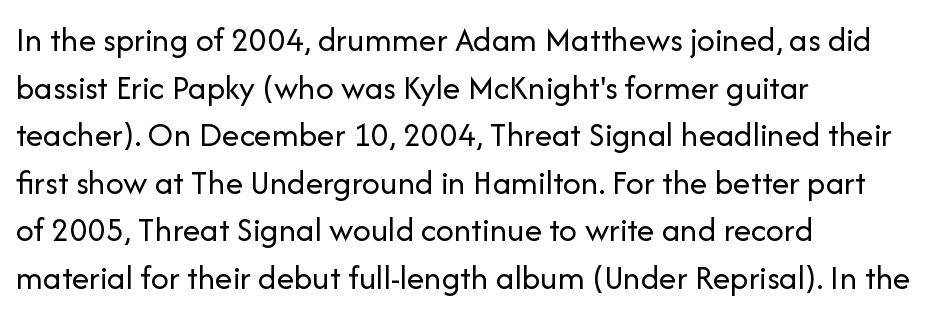
Q: Is the text bold? A: No.
Q: Is the text italic (slanted)? A: No, it is upright.
Q: Is the typeface a serif or a sans-serif typeface? A: Sans-serif.
Q: Is the text underlined? A: No.
Q: How is the paragraph aligned? A: Left-aligned.
Q: Is the spacing between letters normal or unusually wide? A: Normal.
Q: Is the spacing between lines tight, normal or loose? A: Normal.
Q: Width (condensed, normal, or wide)? A: Normal.
Q: Stroke contrast? A: Low.
Q: x-height? A: Medium.
Q: Monospaced? A: No.
